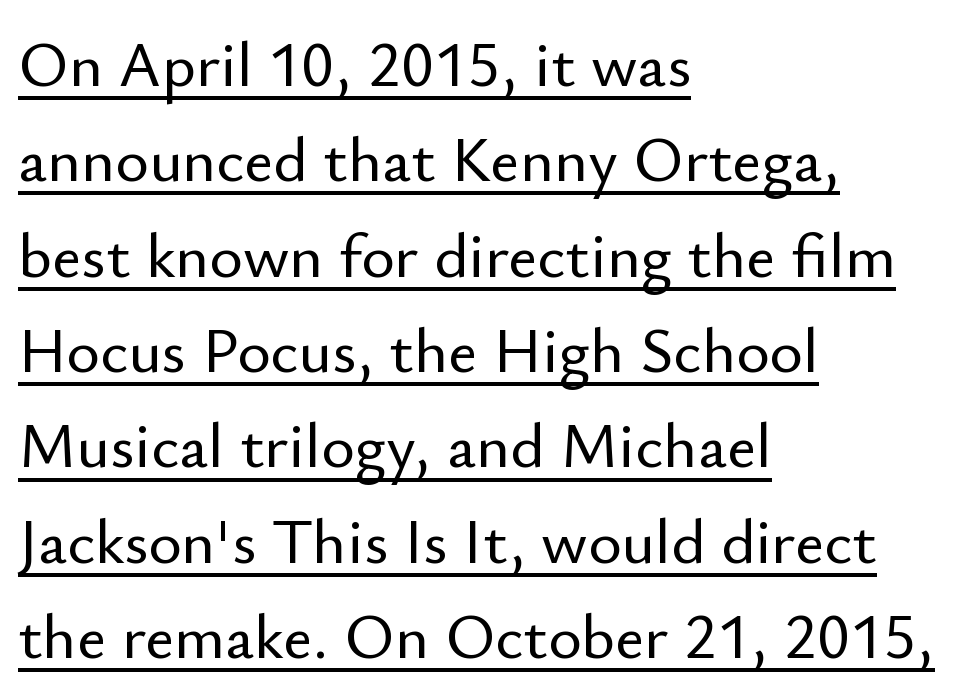
The image shows 64 px sans-serif type, upright; set left-aligned, normal line spacing (1.49x), normal letter spacing, underlined; low stroke contrast and a small x-height.
